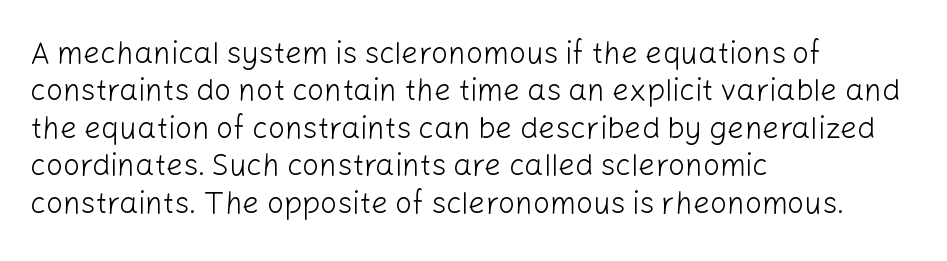
No extra tracking has been applied to these lines. The rendering uses a moderate line-height, typical for paragraphs. The space directly below the letters is spotless. Looks like regular typesetting: each glyph gets only the width it needs.
